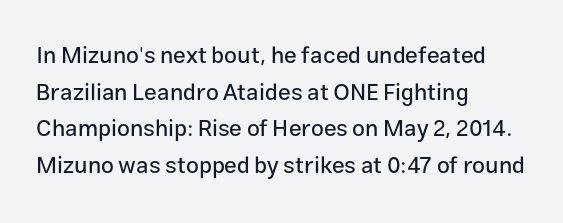
{"italic": "no", "underline": "no", "align": "left", "line_spacing": "normal", "line_spacing_ratio": 1.59, "letter_spacing": "normal", "letter_spacing_em": 0.0, "glyph_px": 23}
